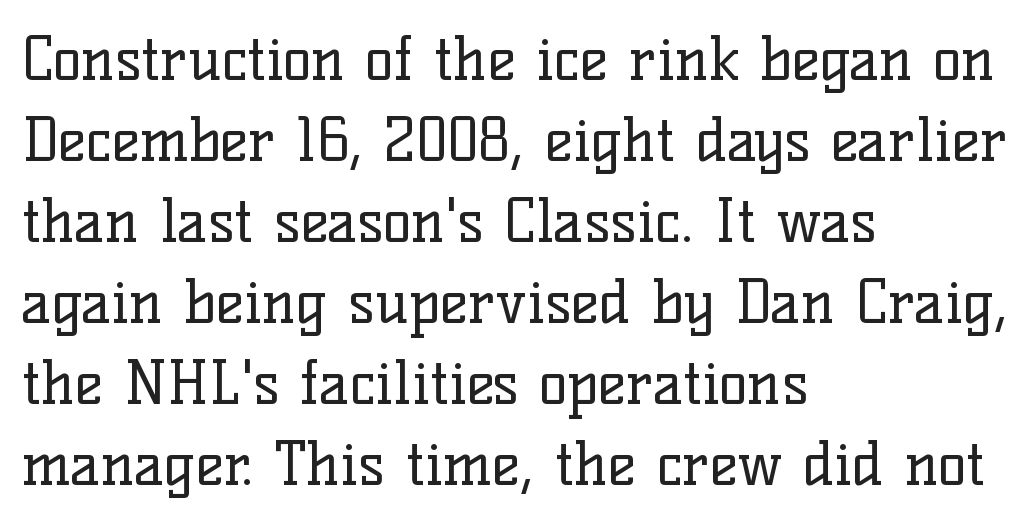
{"serif": "yes", "italic": "no", "bold": "no", "weight": "regular", "width": "normal", "stroke_contrast": "low", "x_height": "medium", "monospaced": "no", "underline": "no", "align": "left", "line_spacing": "normal", "line_spacing_ratio": 1.35, "letter_spacing": "normal", "letter_spacing_em": 0.0, "glyph_px": 60}
